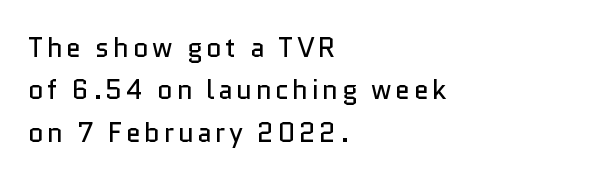
{"italic": "no", "bold": "no", "underline": "no", "align": "left", "line_spacing": "normal", "line_spacing_ratio": 1.57, "glyph_px": 27}
